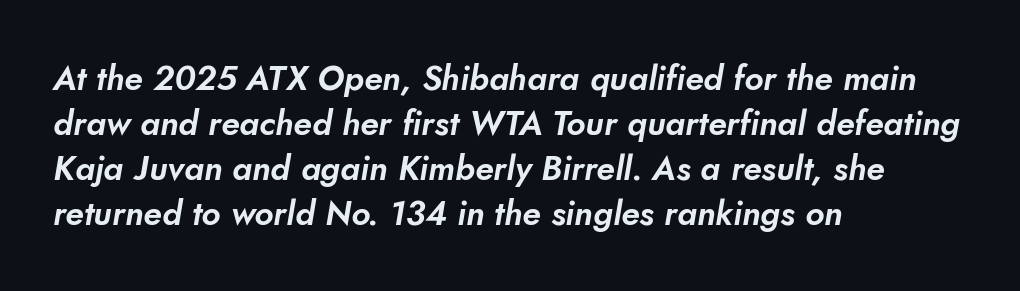
{"serif": "no", "width": "normal", "stroke_contrast": "low", "x_height": "small", "monospaced": "no", "underline": "no", "align": "left", "line_spacing": "normal", "line_spacing_ratio": 1.32, "letter_spacing": "normal", "letter_spacing_em": 0.0, "glyph_px": 34}
